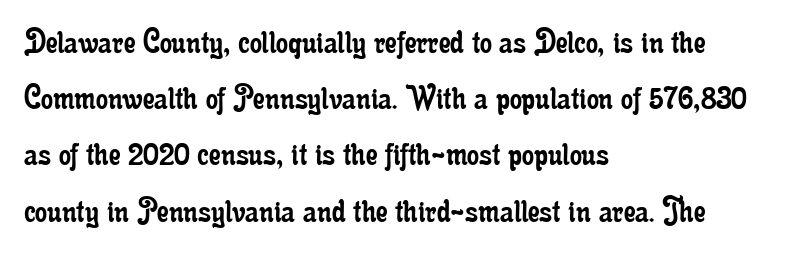
In terms of posture, this sample is upright. Check the space under the baseline: it is left empty. Here the glyphs are tracked normally, forming tight word shapes. No chunkiness to these letters — they're not bold.
